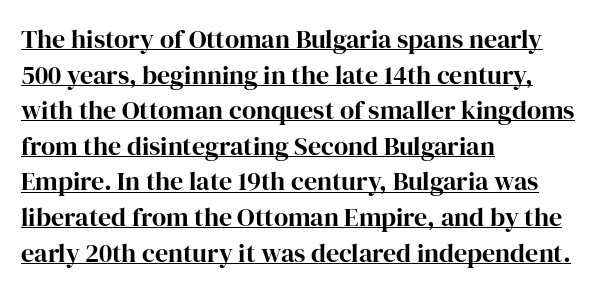
These characters rest on top of a visible drawn line. Summary of vertical rhythm: regular, with standard interline spacing. A classic flush-left, rag-right setting is used for this passage. The typography opts for an upright posture over an oblique one. You could call the tracking neutral — neither tight nor loose.
